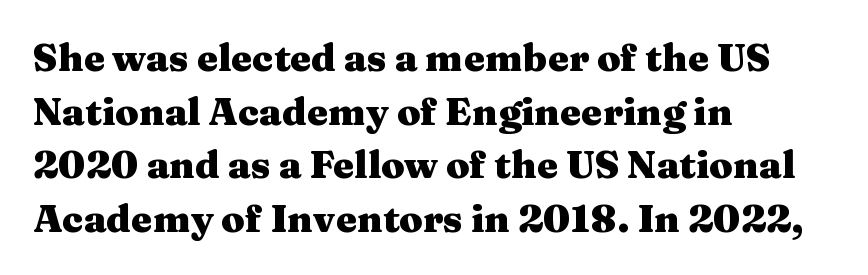
Q: Is the text bold? A: Yes.
Q: Is the text italic (slanted)? A: No, it is upright.
Q: Is the typeface a serif or a sans-serif typeface? A: Serif.
Q: Is the text underlined? A: No.
Q: How is the paragraph aligned? A: Left-aligned.
Q: Is the spacing between letters normal or unusually wide? A: Normal.
Q: Is the spacing between lines tight, normal or loose? A: Normal.
Q: Width (condensed, normal, or wide)? A: Wide.
Q: Stroke contrast? A: Medium.
Q: x-height? A: Medium.
Q: Monospaced? A: No.
